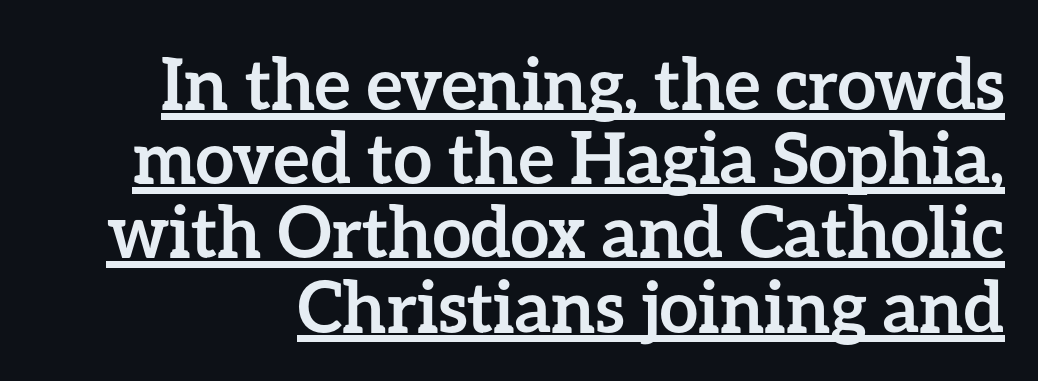
The image shows 70 px semibold type, upright; set tight line spacing (1.06x), normal letter spacing, underlined; low stroke contrast and a medium x-height.
